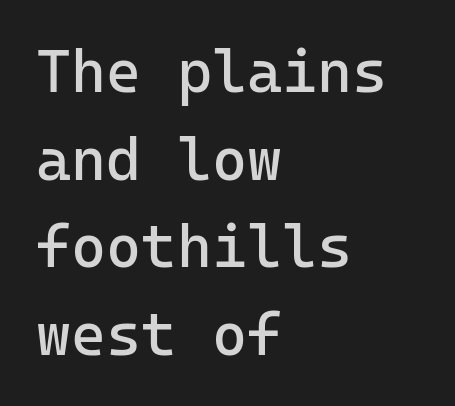
{"serif": "no", "italic": "no", "bold": "no", "weight": "regular", "width": "normal", "stroke_contrast": "low", "x_height": "medium", "monospaced": "yes", "underline": "no", "align": "left", "line_spacing": "normal", "line_spacing_ratio": 1.46, "letter_spacing": "normal", "letter_spacing_em": 0.0, "glyph_px": 60}
